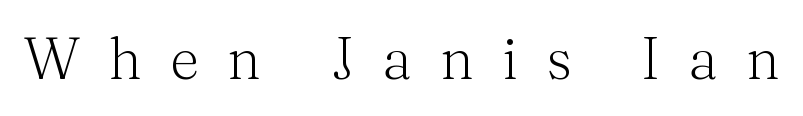
The image shows 58 px light serif type, upright; set unusually wide letter spacing (+0.48 em), not underlined; medium stroke contrast and a medium x-height.
